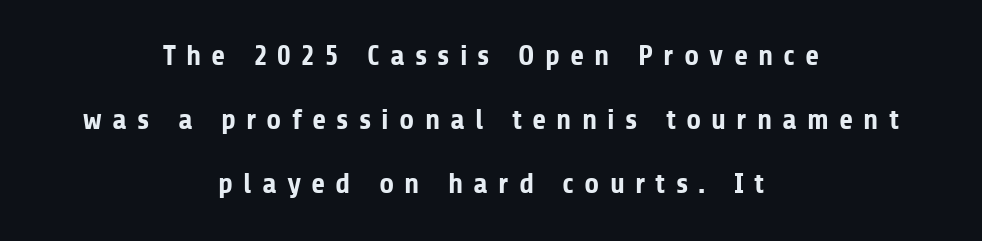
Each letter keeps its own natural width here, so spacing adapts to shape. Does the leading feel generous? Absolutely, it's lavish. Typeset on center — no edge is straight. A clean baseline with only descenders dipping below it. A dark, heavy texture on the line: the type is bold. Caption: expanded tracking, letters set apart.
